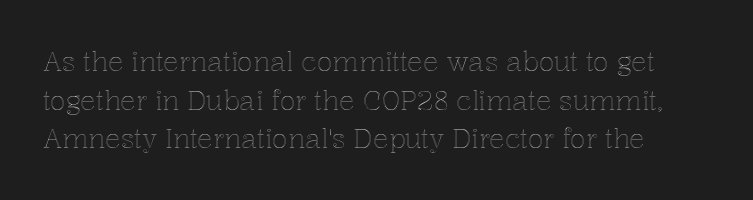
In terms of leading, this rendering sits right in the middle. The font's upright variant was chosen for this text. A bare baseline throughout the passage. Inter-character spacing is left at the font's built-in metrics.
